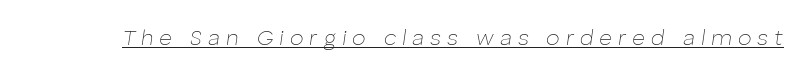
Tall strokes in this sample are angled rather than plumb. Caption: lettering with a line underneath. Each word looks stretched out because of the extra space between its letters. Is this a heavy cut? Hardly; it is regular or lighter.
